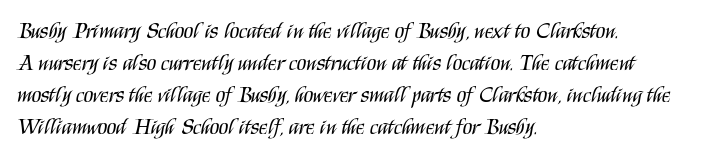
The image shows 22 px text type; set left-aligned, normal line spacing (1.45x), normal letter spacing, not underlined.
